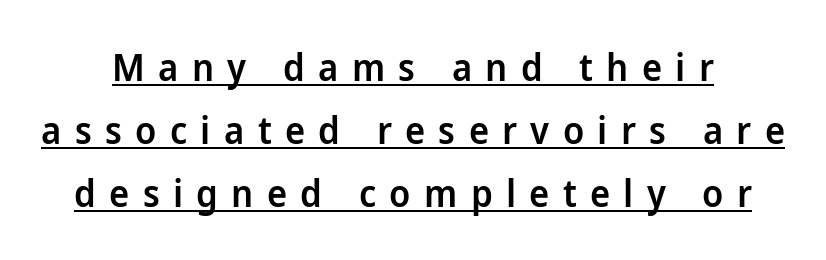
The image shows 38 px semibold sans-serif type, upright; set normal line spacing (1.66x), unusually wide letter spacing (+0.35 em), underlined; low stroke contrast and a medium x-height.
